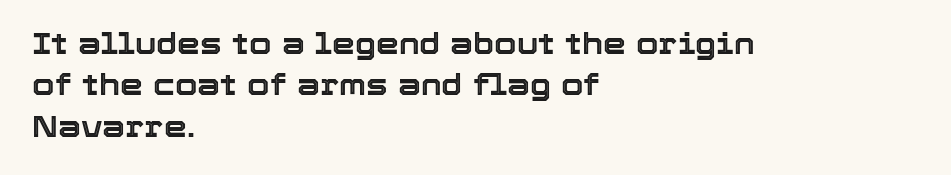
Type without underlining. Notice how descenders clear the ascenders below comfortably — that's standard leading. Glyph-to-glyph distance matches everyday printed text. Style check: upright. The passage shown is typed in a proportional face where columns would drift. One-word summary of the alignment: left.
